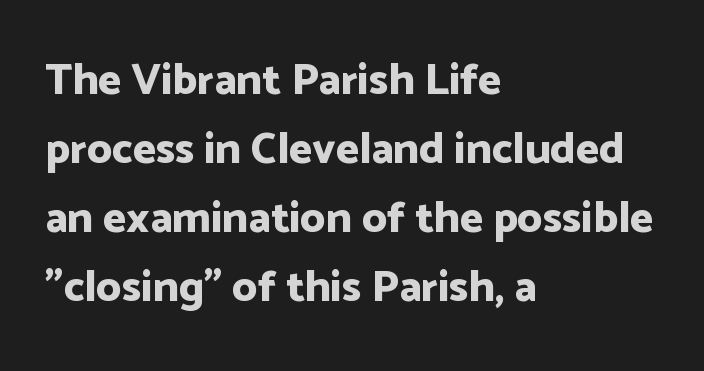
The image shows 44 px bold sans-serif type, upright; set left-aligned, normal line spacing (1.57x), normal letter spacing, not underlined; low stroke contrast and a medium x-height.
